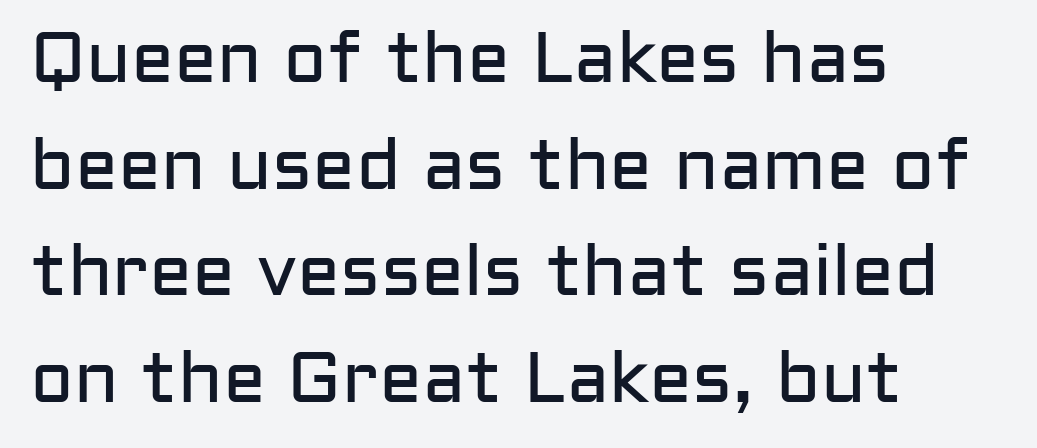
Q: Is the text bold? A: No.
Q: Is the text italic (slanted)? A: No, it is upright.
Q: Is the typeface a serif or a sans-serif typeface? A: Sans-serif.
Q: Is the text underlined? A: No.
Q: How is the paragraph aligned? A: Left-aligned.
Q: Is the spacing between letters normal or unusually wide? A: Normal.
Q: Is the spacing between lines tight, normal or loose? A: Normal.
Q: Width (condensed, normal, or wide)? A: Normal.
Q: Stroke contrast? A: Low.
Q: x-height? A: Medium.
Q: Monospaced? A: No.
